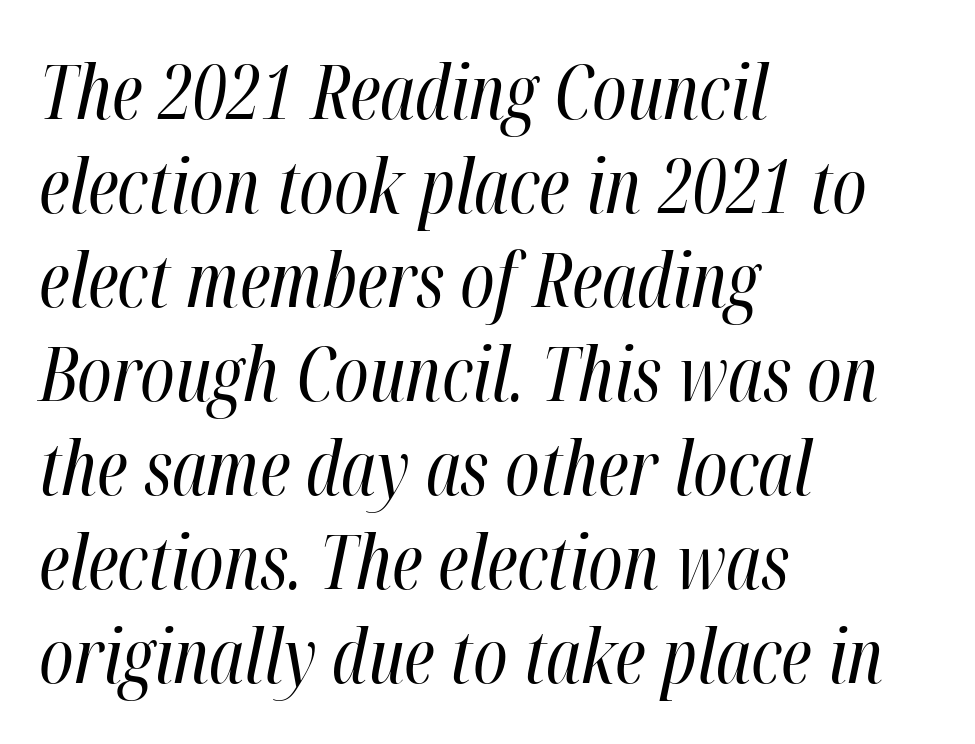
Q: Is the text bold? A: No.
Q: Is the text italic (slanted)? A: Yes, it leans right by about 12 degrees.
Q: Is the text underlined? A: No.
Q: How is the paragraph aligned? A: Left-aligned.
Q: Is the spacing between letters normal or unusually wide? A: Normal.
Q: Is the spacing between lines tight, normal or loose? A: Normal.
Q: Width (condensed, normal, or wide)? A: Condensed.
Q: Stroke contrast? A: High.
Q: x-height? A: Medium.
Q: Monospaced? A: No.
